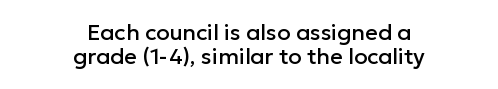
{"italic": "no", "underline": "no", "align": "center", "line_spacing": "tight", "line_spacing_ratio": 1.08, "letter_spacing": "normal", "letter_spacing_em": 0.0, "glyph_px": 22}
